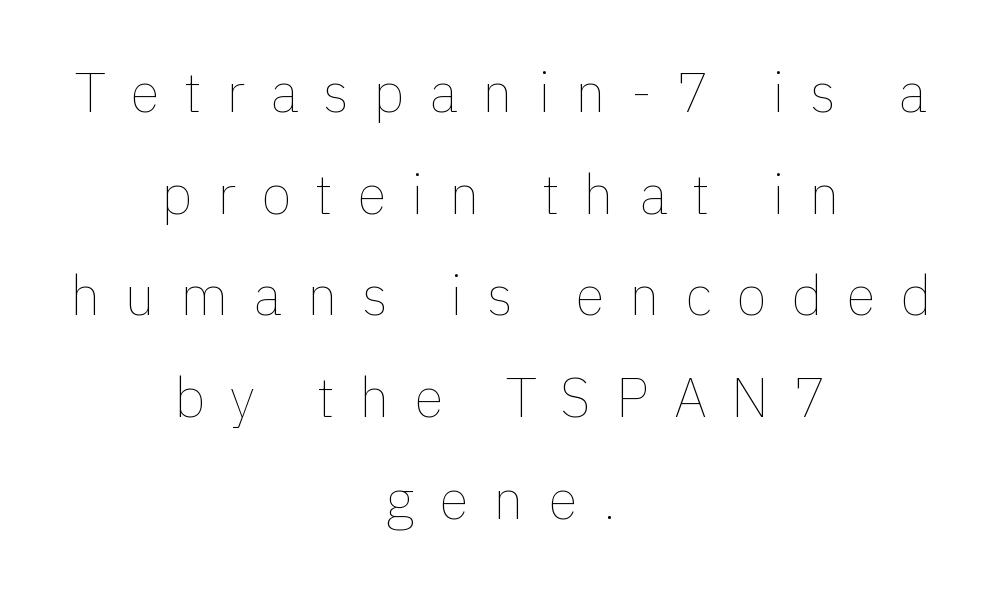
{"italic": "no", "bold": "no", "weight": "thin", "width": "normal", "x_height": "medium", "monospaced": "no", "underline": "no", "align": "center", "line_spacing_ratio": 1.85, "letter_spacing": "wide", "letter_spacing_em": 0.45, "glyph_px": 55}
